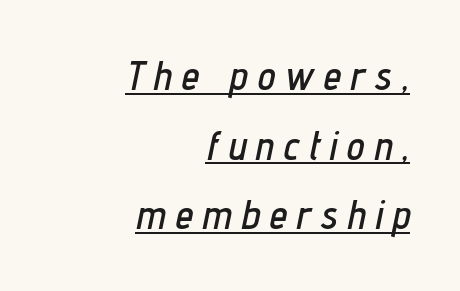
{"italic": "yes", "lean": "right", "slant_degrees": 12, "width": "condensed", "stroke_contrast": "low", "x_height": "medium", "monospaced": "no", "underline": "yes", "align": "right", "line_spacing_ratio": 1.74, "letter_spacing": "wide", "letter_spacing_em": 0.25, "glyph_px": 40}
